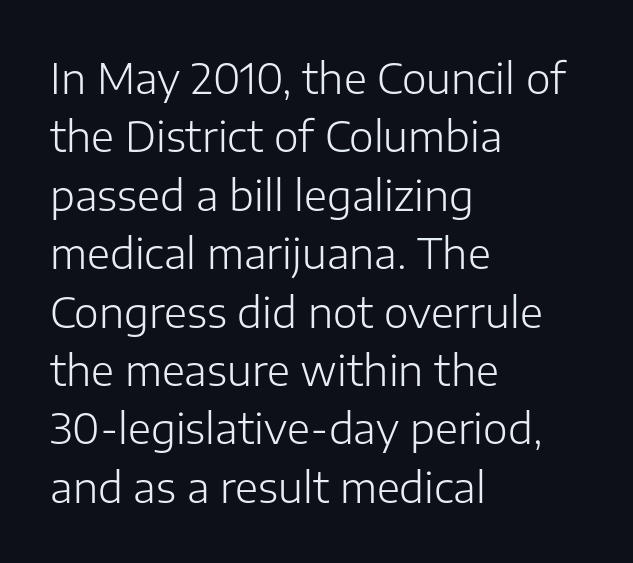
Compared with typical paragraphs, the rows here are spaced about the same. Has an underline been added? It has not. Unlike italic type, these characters show no tilt at all. Nothing unusual about the tracking: characters are spaced as the font intends.
